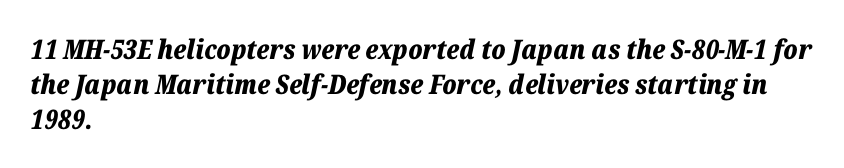
The specimen reads as italic at a glance. Successive baselines arrive at the customary interval. Look at the tracking — it's just the regular setting, nothing added. The paragraph has a hard left edge and a soft right edge. Honestly, there is no underline to notice here at all. I'd describe the lettering as bold — thick and assertive.
